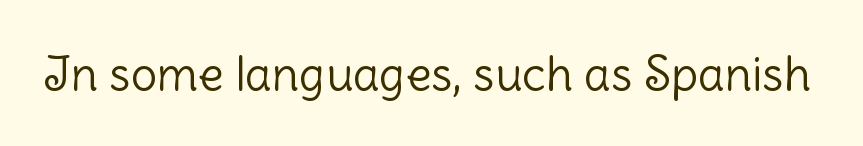
Classification — sans serif. These lines keep a tight, regular rhythm from letter to letter. Note the varied advance widths — an 'i' is clearly narrower than an 'm'. Nope, not italic — everything's standing straight.
